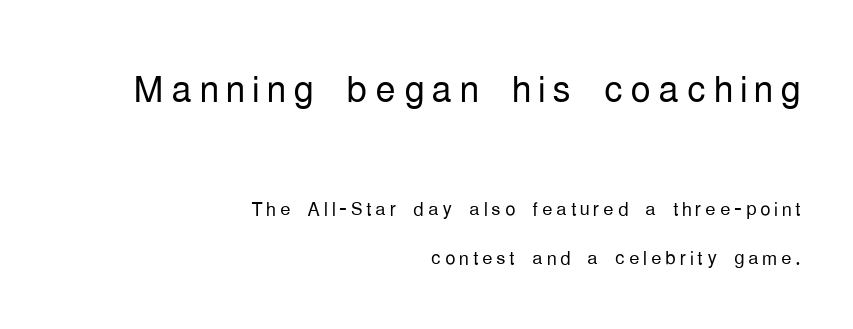
The image shows 51 px light, condensed sans-serif type, upright; set right-aligned, loose line spacing (1.9x), not underlined; the first (top) block is 1.96x larger; low stroke contrast and a medium x-height.
